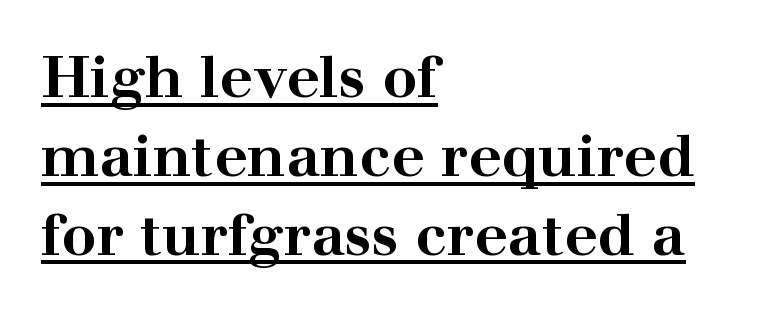
Q: Is the text bold? A: Yes.
Q: Is the text italic (slanted)? A: No, it is upright.
Q: Is the typeface a serif or a sans-serif typeface? A: Serif.
Q: Is the text underlined? A: Yes.
Q: How is the paragraph aligned? A: Left-aligned.
Q: Is the spacing between letters normal or unusually wide? A: Normal.
Q: Is the spacing between lines tight, normal or loose? A: Normal.
Q: Width (condensed, normal, or wide)? A: Wide.
Q: Stroke contrast? A: High.
Q: x-height? A: Medium.
Q: Monospaced? A: No.
